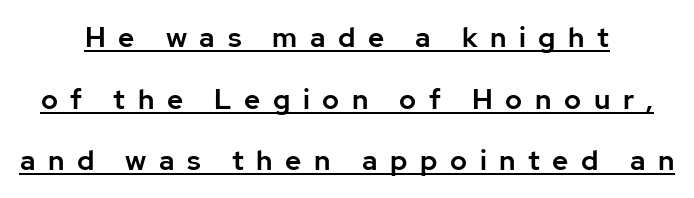
The image shows 28 px sans-serif type, upright; set centered, loose line spacing (2.2x), unusually wide letter spacing (+0.45 em), underlined; low stroke contrast and a medium x-height.
